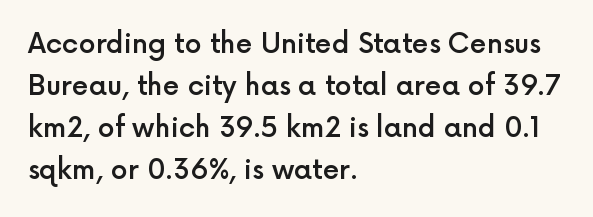
The image shows 27 px text type, upright; set left-aligned, normal line spacing (1.56x), normal letter spacing, not underlined.
